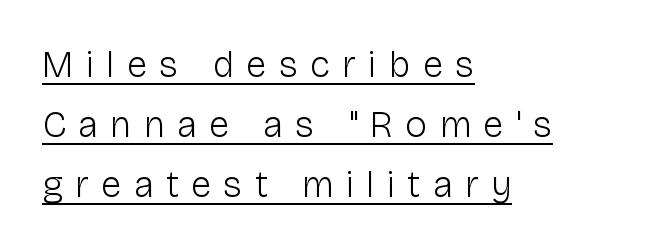
Q: Is the text bold? A: No.
Q: Is the text italic (slanted)? A: No, it is upright.
Q: Is the typeface a serif or a sans-serif typeface? A: Sans-serif.
Q: Is the text underlined? A: Yes.
Q: How is the paragraph aligned? A: Left-aligned.
Q: Is the spacing between letters normal or unusually wide? A: Unusually wide.
Q: Is the spacing between lines tight, normal or loose? A: Normal.
Q: Width (condensed, normal, or wide)? A: Normal.
Q: Stroke contrast? A: Low.
Q: x-height? A: Medium.
Q: Monospaced? A: No.
